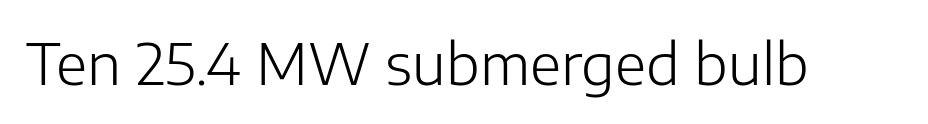
{"serif": "no", "italic": "no", "bold": "no", "weight": "light", "width": "normal", "stroke_contrast": "low", "x_height": "medium", "monospaced": "no", "underline": "no", "letter_spacing": "normal", "letter_spacing_em": 0.0, "glyph_px": 57}
